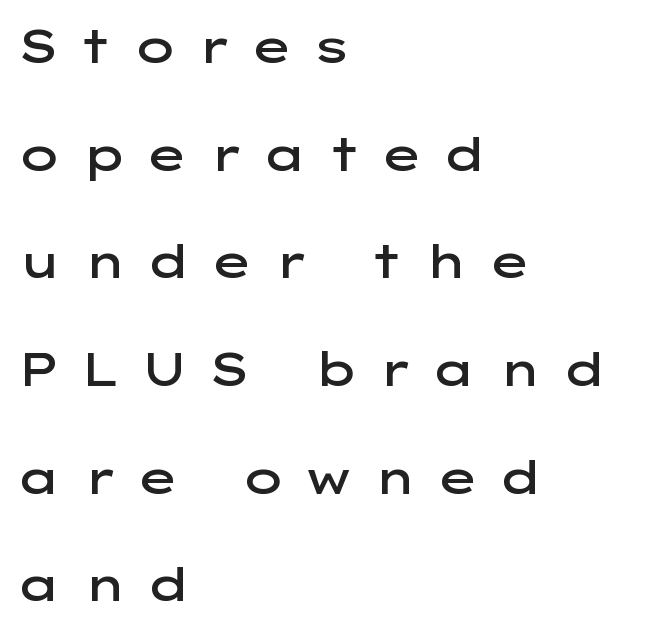
{"serif": "no", "italic": "no", "bold": "semi", "weight": "semibold", "width": "wide", "stroke_contrast": "low", "x_height": "medium", "monospaced": "no", "underline": "no", "align": "left", "line_spacing": "loose", "line_spacing_ratio": 2.34, "letter_spacing": "wide", "letter_spacing_em": 0.41, "glyph_px": 46}
